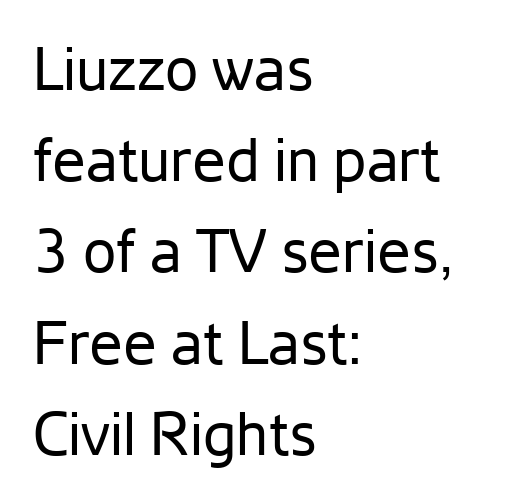
The image shows 60 px regular-weight sans-serif type, upright; set left-aligned, normal line spacing (1.52x), normal letter spacing, not underlined; low stroke contrast and a medium x-height.
